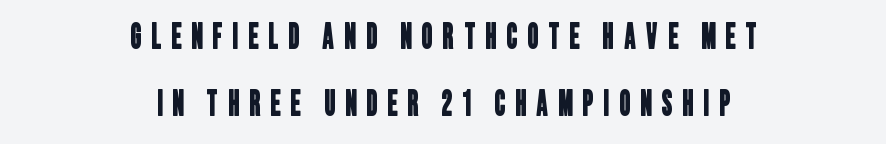
{"serif": "no", "width": "condensed", "stroke_contrast": "low", "x_height": "large", "monospaced": "no", "underline": "no", "align": "center", "line_spacing": "loose", "line_spacing_ratio": 1.96, "letter_spacing": "wide", "letter_spacing_em": 0.3, "glyph_px": 34}
